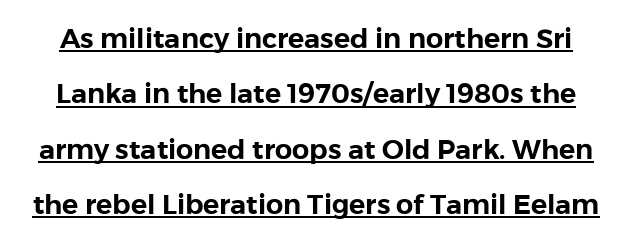
Q: Is the text italic (slanted)? A: No, it is upright.
Q: Is the text underlined? A: Yes.
Q: Is the spacing between letters normal or unusually wide? A: Normal.
Q: Is the spacing between lines tight, normal or loose? A: Loose.
